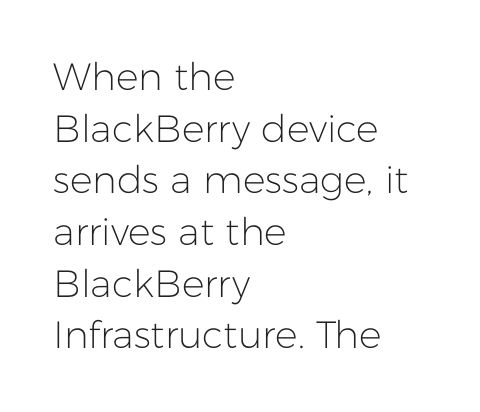
Q: Is the text bold? A: No.
Q: Is the text italic (slanted)? A: No, it is upright.
Q: Is the typeface a serif or a sans-serif typeface? A: Sans-serif.
Q: Is the text underlined? A: No.
Q: How is the paragraph aligned? A: Left-aligned.
Q: Is the spacing between letters normal or unusually wide? A: Normal.
Q: Is the spacing between lines tight, normal or loose? A: Normal.
Q: Width (condensed, normal, or wide)? A: Normal.
Q: Stroke contrast? A: Low.
Q: x-height? A: Medium.
Q: Monospaced? A: No.
